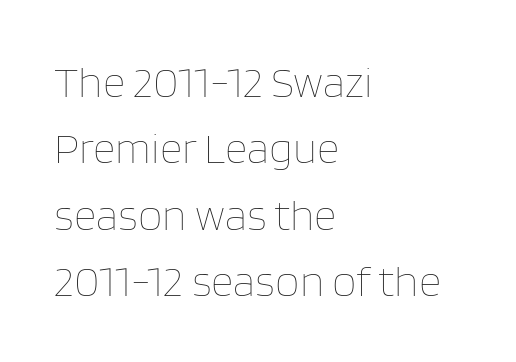
The image shows 44 px thin type, upright; set left-aligned, normal line spacing (1.51x), normal letter spacing, not underlined; low stroke contrast and a large x-height.
